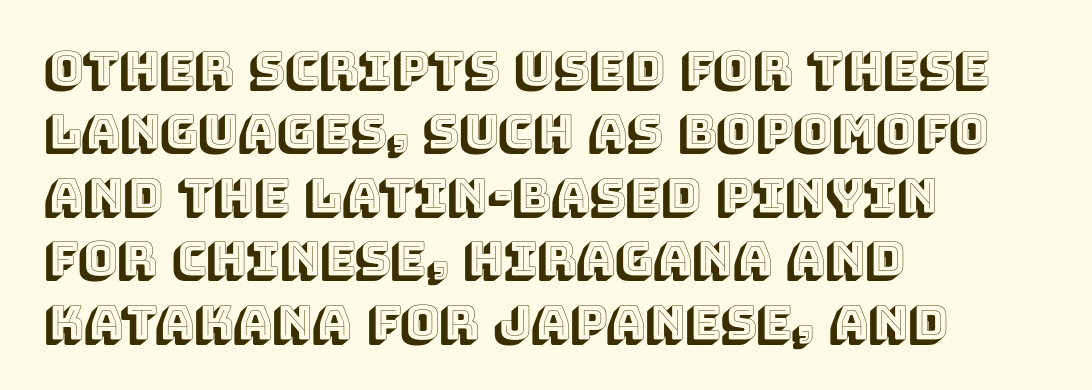
{"italic": "no", "width": "normal", "x_height": "large", "monospaced": "no", "underline": "no", "align": "left", "line_spacing": "normal", "line_spacing_ratio": 1.35, "letter_spacing": "normal", "letter_spacing_em": 0.0, "glyph_px": 47}
